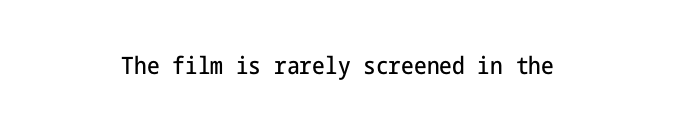
A centered setting, common on invitations and titles, is used for this passage. The glyphs are unaccompanied by any horizontal stroke below them. A typesetter would mark this as roman, not italic. Nothing unusual about the tracking: characters are spaced as the font intends.
